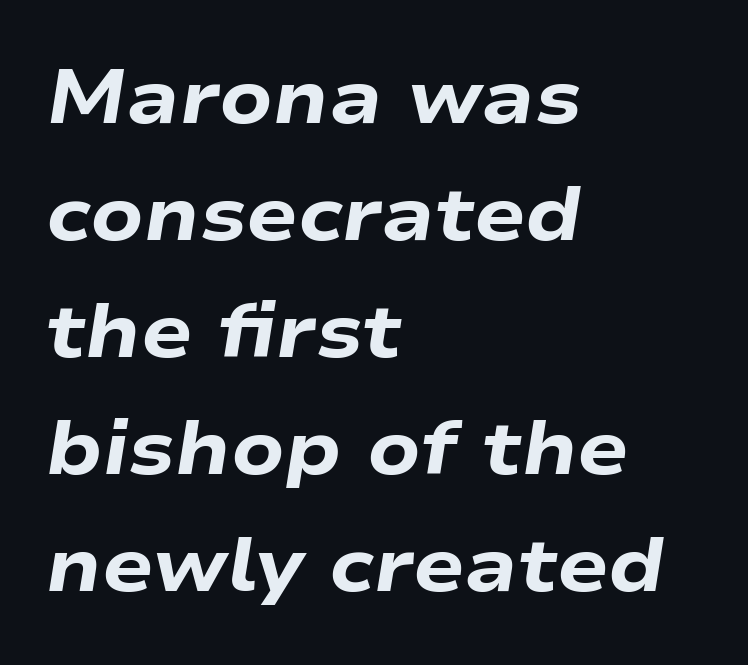
Q: Is the text bold? A: Yes.
Q: Is the text italic (slanted)? A: Yes, it leans right by about 9 degrees.
Q: Is the text underlined? A: No.
Q: How is the paragraph aligned? A: Left-aligned.
Q: Is the spacing between letters normal or unusually wide? A: Normal.
Q: Is the spacing between lines tight, normal or loose? A: Normal.
Q: Width (condensed, normal, or wide)? A: Wide.
Q: Stroke contrast? A: Low.
Q: x-height? A: Medium.
Q: Monospaced? A: No.
